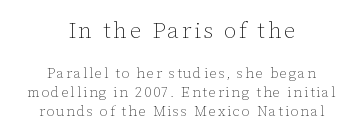
{"italic": "no", "bold": "no", "underline": "no", "align": "center", "line_spacing": "normal", "line_spacing_ratio": 1.37, "larger_block": "first", "size_ratio": 1.57, "glyph_px": 22}
